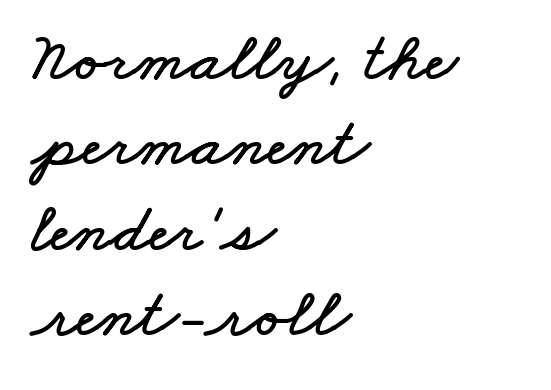
The image shows 70 px wide type; set left-aligned, line spacing 1.22x, normal letter spacing, not underlined; low stroke contrast and a small x-height.
